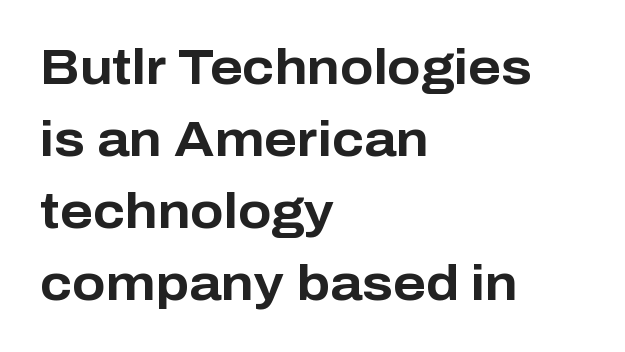
Q: Is the text bold? A: Yes.
Q: Is the text italic (slanted)? A: No, it is upright.
Q: Is the typeface a serif or a sans-serif typeface? A: Sans-serif.
Q: Is the text underlined? A: No.
Q: How is the paragraph aligned? A: Left-aligned.
Q: Is the spacing between letters normal or unusually wide? A: Normal.
Q: Is the spacing between lines tight, normal or loose? A: Normal.
Q: Width (condensed, normal, or wide)? A: Normal.
Q: Stroke contrast? A: Low.
Q: x-height? A: Medium.
Q: Monospaced? A: No.
